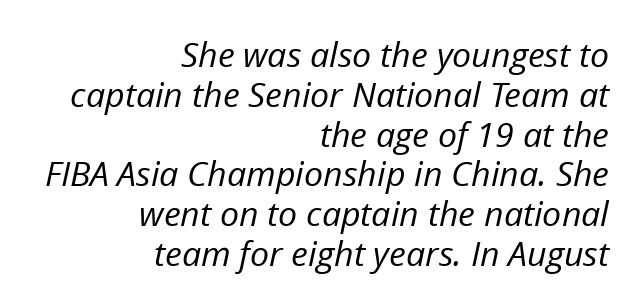
The image shows 34 px regular-weight type, italic (leaning right); set right-aligned, line spacing 1.17x, normal letter spacing, not underlined; low stroke contrast and a medium x-height.
